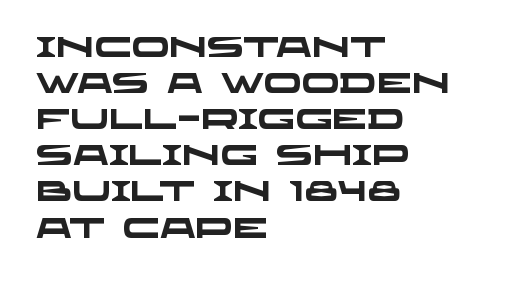
{"serif": "no", "bold": "yes", "weight": "heavy", "width": "wide", "stroke_contrast": "low", "x_height": "large", "monospaced": "no", "underline": "no", "align": "left", "line_spacing": "normal", "line_spacing_ratio": 1.29, "letter_spacing": "normal", "letter_spacing_em": 0.0, "glyph_px": 28}
